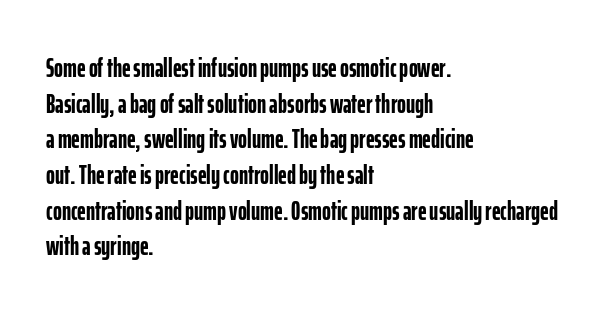
Q: Is the text bold? A: Yes.
Q: Is the text italic (slanted)? A: No, it is upright.
Q: Is the text underlined? A: No.
Q: How is the paragraph aligned? A: Left-aligned.
Q: Is the spacing between letters normal or unusually wide? A: Normal.
Q: Is the spacing between lines tight, normal or loose? A: Normal.
